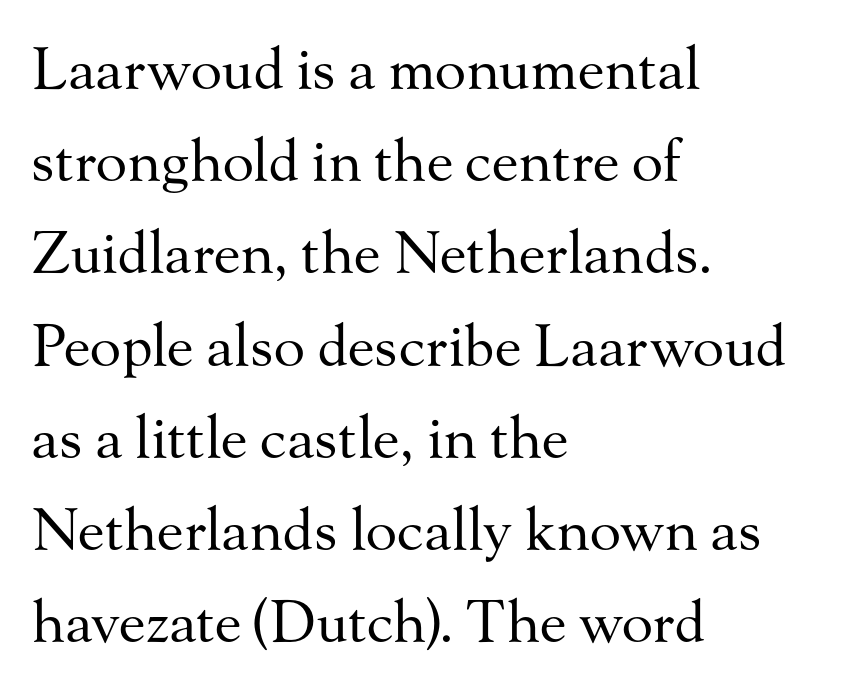
The image shows 58 px regular-weight serif type, upright; set left-aligned, normal line spacing (1.59x), normal letter spacing, not underlined; medium stroke contrast and a small x-height.
